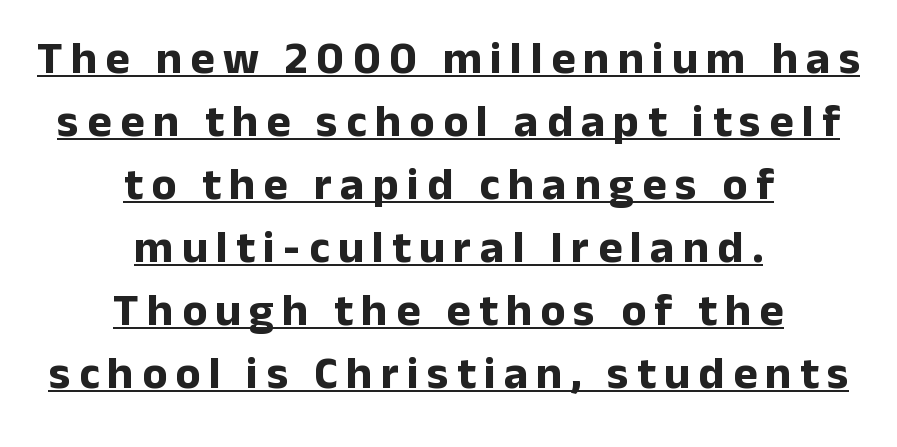
The image shows 46 px bold sans-serif type, upright; set centered, normal line spacing (1.37x), underlined; low stroke contrast and a medium x-height.
